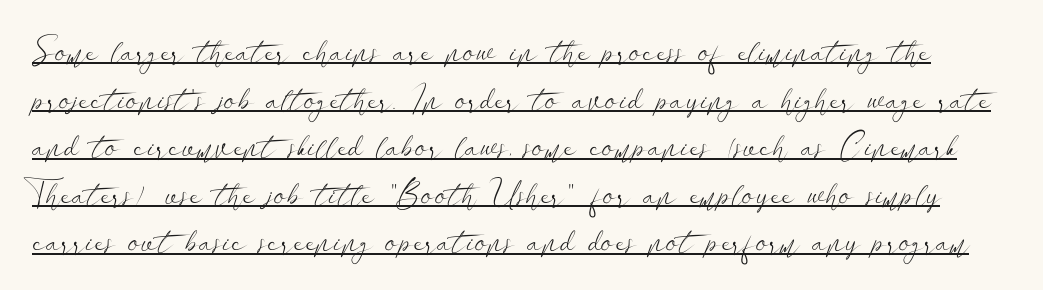
Is this a fixed-width face? No — the glyphs have proportional, varying widths. Are there feet on the stems? There aren't — it's a sans. No extra tracking has been applied to these lines.
